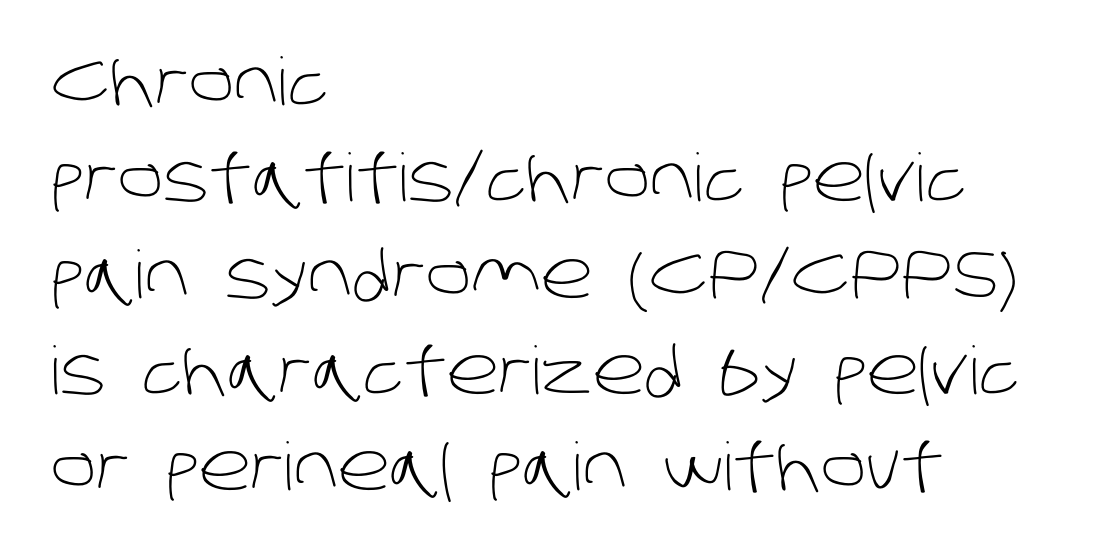
Q: Is the text bold? A: No.
Q: Is the typeface a serif or a sans-serif typeface? A: Sans-serif.
Q: Is the text underlined? A: No.
Q: How is the paragraph aligned? A: Left-aligned.
Q: Is the spacing between letters normal or unusually wide? A: Normal.
Q: Is the spacing between lines tight, normal or loose? A: Normal.
Q: Width (condensed, normal, or wide)? A: Normal.
Q: Stroke contrast? A: Low.
Q: x-height? A: Large.
Q: Monospaced? A: No.
